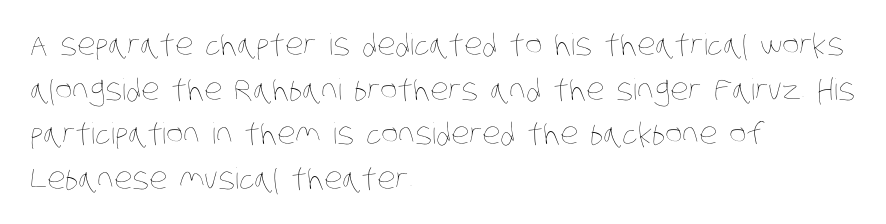
Q: Is the text bold? A: No.
Q: Is the text underlined? A: No.
Q: How is the paragraph aligned? A: Left-aligned.
Q: Is the spacing between letters normal or unusually wide? A: Normal.
Q: Is the spacing between lines tight, normal or loose? A: Normal.
Q: Width (condensed, normal, or wide)? A: Condensed.
Q: Stroke contrast? A: Low.
Q: x-height? A: Large.
Q: Monospaced? A: No.
